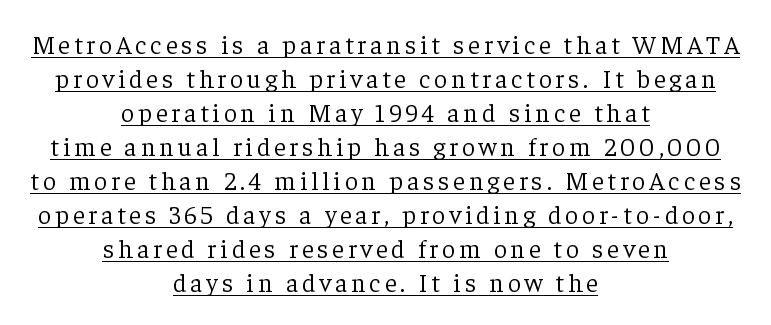
{"italic": "no", "bold": "no", "underline": "yes", "align": "center", "line_spacing": "normal", "line_spacing_ratio": 1.31, "glyph_px": 26}
